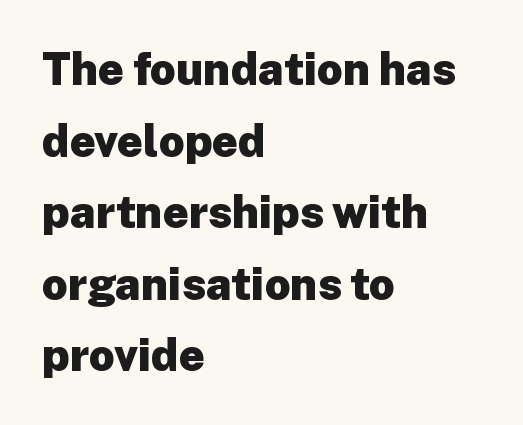
Observe the ordinary spacing: letters are neighbours, not strangers. Spacing verdict: proportional, widths tailored to each character. To sum up the face: it is a sans, with no serifs. One-word summary of the alignment: left. Upright lettering throughout.
